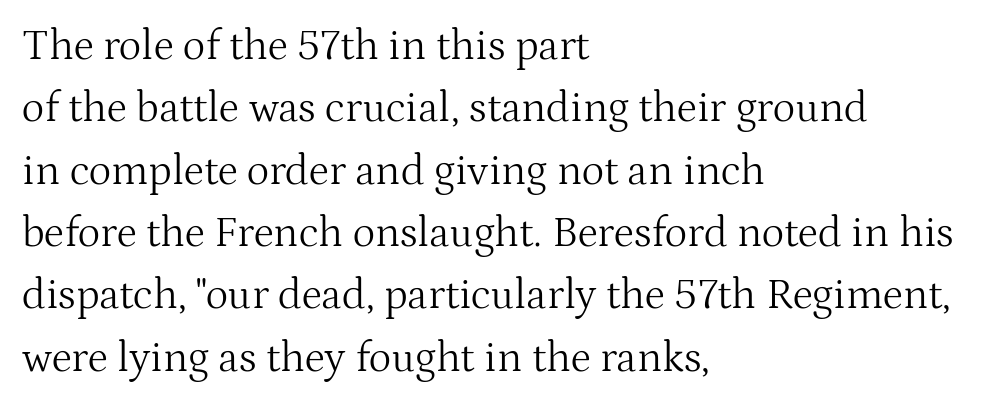
Q: Is the text bold? A: No.
Q: Is the text italic (slanted)? A: No, it is upright.
Q: Is the typeface a serif or a sans-serif typeface? A: Serif.
Q: Is the text underlined? A: No.
Q: How is the paragraph aligned? A: Left-aligned.
Q: Is the spacing between letters normal or unusually wide? A: Normal.
Q: Is the spacing between lines tight, normal or loose? A: Normal.
Q: Width (condensed, normal, or wide)? A: Normal.
Q: Stroke contrast? A: Medium.
Q: x-height? A: Medium.
Q: Monospaced? A: No.
